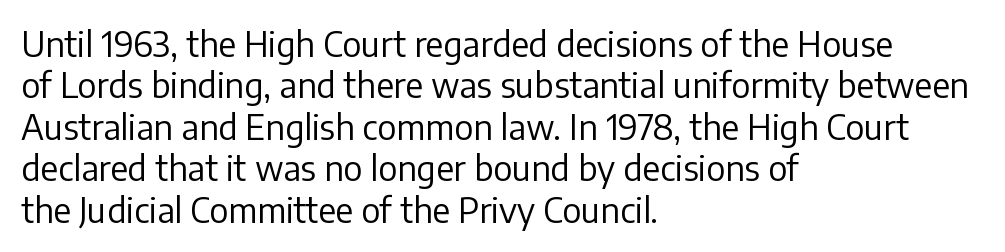
The image shows 34 px regular-weight sans-serif type, upright; set left-aligned, line spacing 1.22x, normal letter spacing, not underlined; low stroke contrast and a medium x-height.
